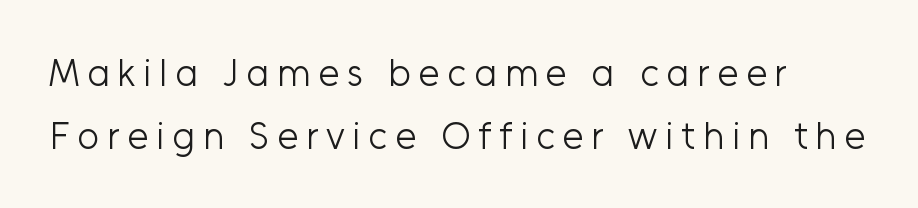
If you measured baseline to baseline, you'd find a middling distance. The weight would be labelled regular, book, light, or lighter still. It's the straight-up-and-down kind of type. The passage shown is typed in a proportional face where columns would drift. The designer went with a sans here, leaving each stem footless. Look at the tracking — it's clearly loosened, letters drifting apart.
